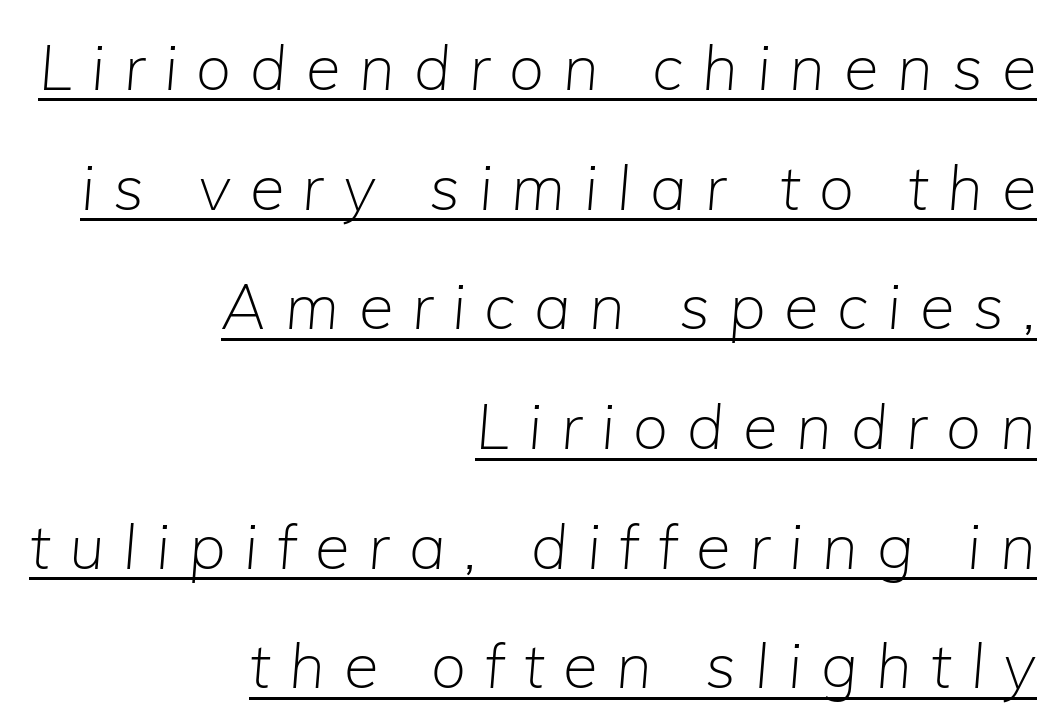
The image shows 63 px light type, italic (leaning right); set right-aligned, loose line spacing (1.9x), unusually wide letter spacing (+0.3 em), underlined; low stroke contrast and a medium x-height.
